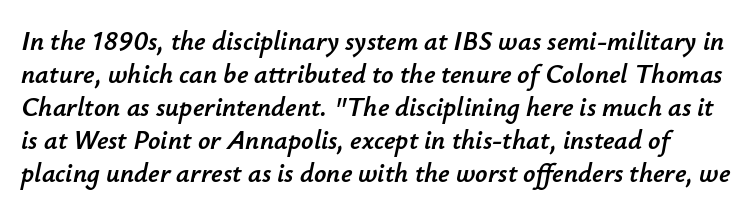
Does extra space separate the letters? No, they use regular spacing. Characters are canted at an angle relative to the baseline's perpendicular. The words here are not underlined.
